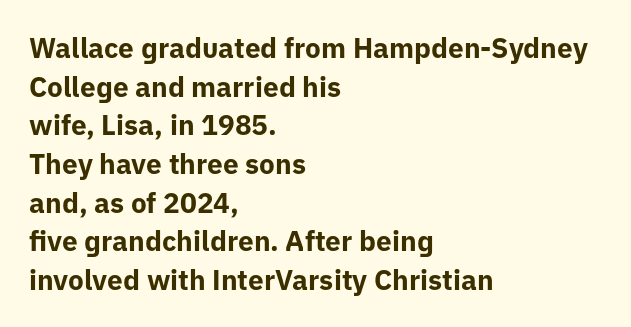
{"serif": "no", "italic": "no", "bold": "yes", "weight": "bold", "width": "normal", "stroke_contrast": "low", "x_height": "medium", "monospaced": "no", "underline": "no", "align": "left", "line_spacing": "normal", "line_spacing_ratio": 1.38, "letter_spacing": "normal", "letter_spacing_em": 0.0, "glyph_px": 28}
